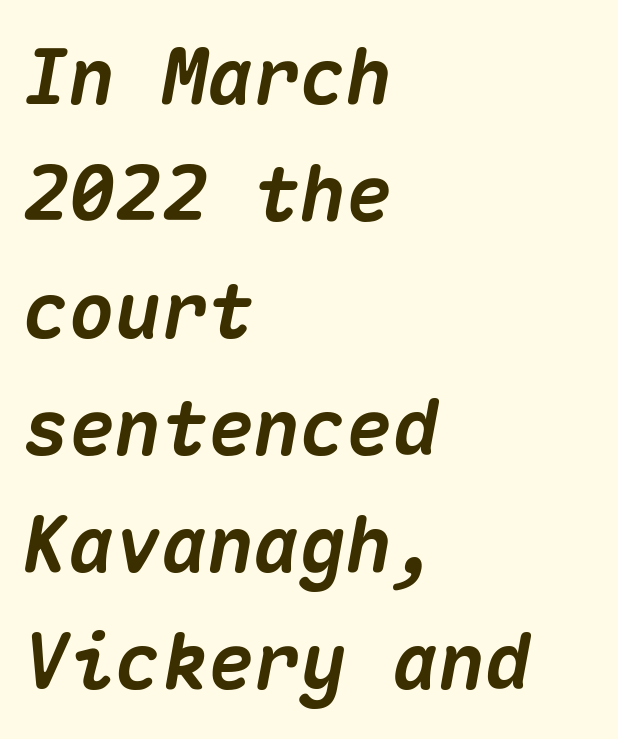
These lines are rendered in a fixed-pitch font. The passage shown has conventional tracking throughout. Line beginnings align vertically; line endings do not. Thick stems and heavy bowls — unmistakably bold. The baseline area is clear.
